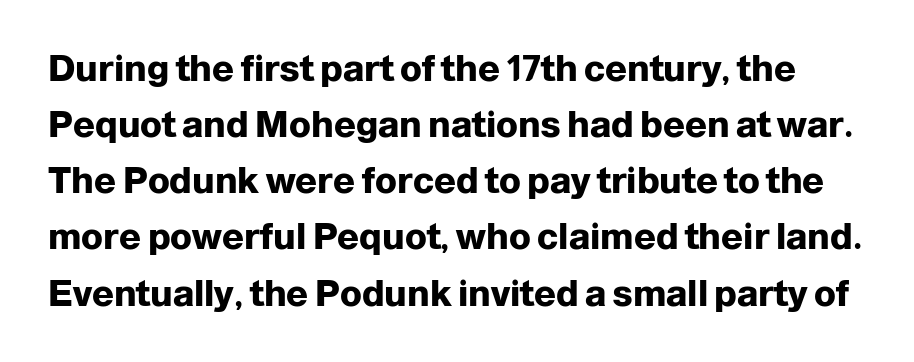
Q: Is the text bold? A: Yes.
Q: Is the text italic (slanted)? A: No, it is upright.
Q: Is the typeface a serif or a sans-serif typeface? A: Sans-serif.
Q: Is the text underlined? A: No.
Q: Is the spacing between letters normal or unusually wide? A: Normal.
Q: Is the spacing between lines tight, normal or loose? A: Normal.
Q: Width (condensed, normal, or wide)? A: Normal.
Q: Stroke contrast? A: Low.
Q: x-height? A: Medium.
Q: Monospaced? A: No.
